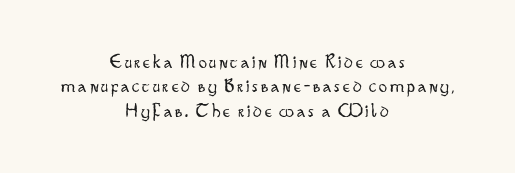
The image shows 20 px text type, upright; set centered, line spacing 1.22x, not underlined.
